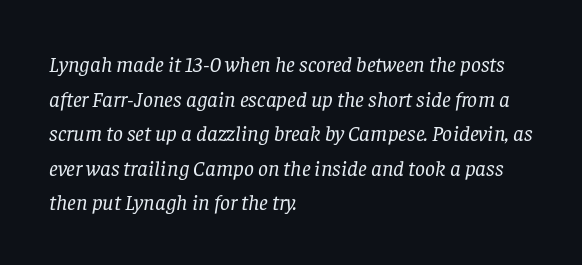
{"italic": "yes", "lean": "right", "slant_degrees": 8, "bold": "no", "underline": "no", "align": "left", "line_spacing": "normal", "line_spacing_ratio": 1.57, "letter_spacing": "normal", "letter_spacing_em": 0.0, "glyph_px": 22}
